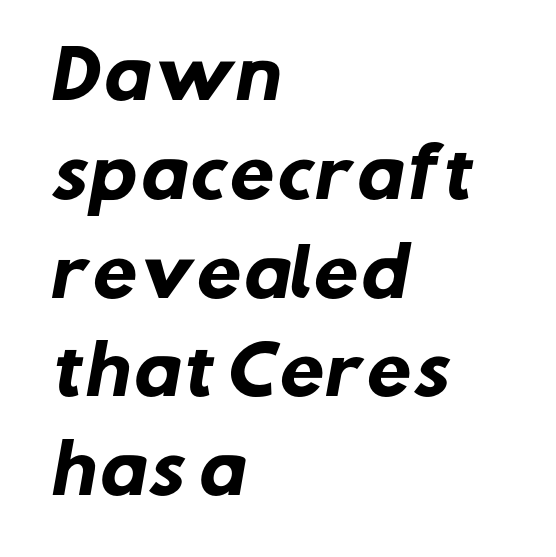
{"serif": "no", "bold": "yes", "weight": "heavy", "width": "normal", "stroke_contrast": "low", "x_height": "medium", "monospaced": "no", "underline": "no", "align": "left", "line_spacing": "normal", "line_spacing_ratio": 1.52, "letter_spacing": "normal", "letter_spacing_em": 0.0, "glyph_px": 65}
